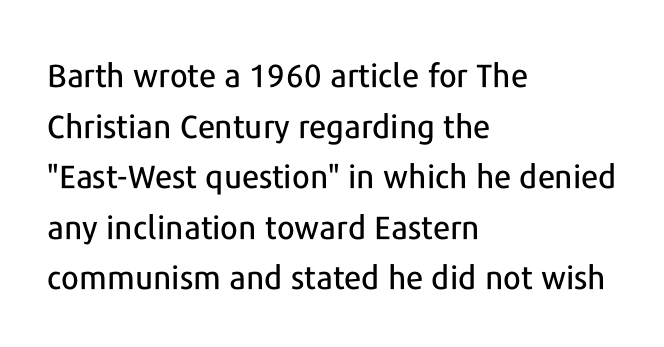
The image shows 32 px sans-serif type, upright; set left-aligned, normal line spacing (1.58x), normal letter spacing, not underlined; low stroke contrast and a medium x-height.
